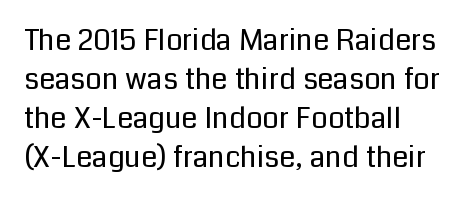
{"serif": "no", "italic": "no", "bold": "no", "weight": "regular", "width": "normal", "stroke_contrast": "low", "x_height": "medium", "monospaced": "no", "underline": "no", "align": "left", "line_spacing": "normal", "line_spacing_ratio": 1.35, "letter_spacing": "normal", "letter_spacing_em": 0.0, "glyph_px": 29}
